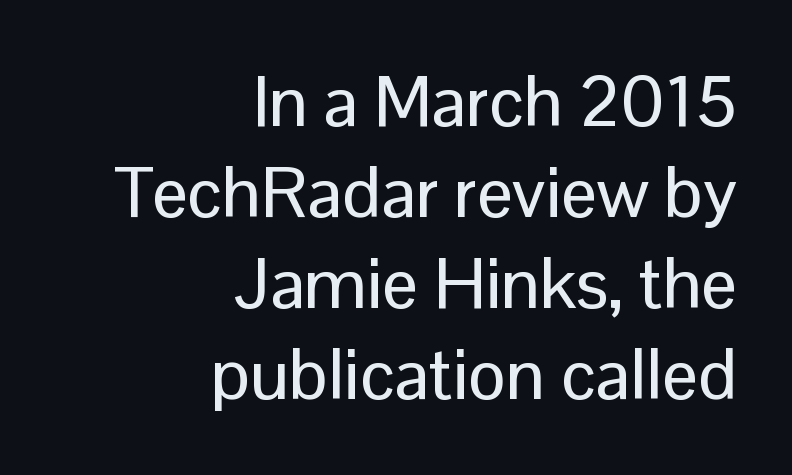
{"serif": "no", "italic": "no", "width": "normal", "stroke_contrast": "low", "x_height": "medium", "monospaced": "no", "underline": "no", "align": "right", "line_spacing": "normal", "line_spacing_ratio": 1.28, "letter_spacing": "normal", "letter_spacing_em": 0.0, "glyph_px": 71}
